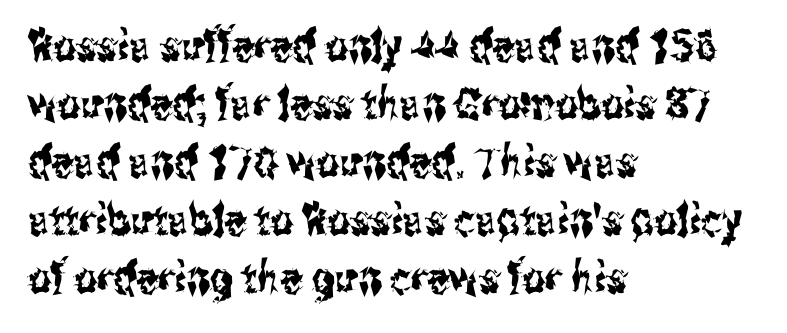
The image shows 44 px condensed sans-serif type, upright; set left-aligned, normal line spacing (1.32x), normal letter spacing, not underlined; medium stroke contrast and a medium x-height.
